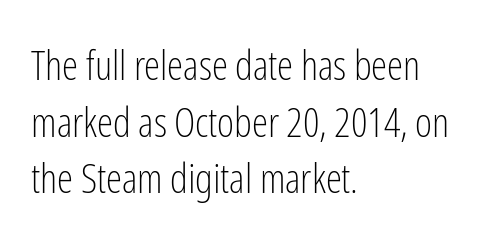
The foot of each line stays bare and open. The setting favours the left margin, as ordinary paragraphs usually do. Think of a printed novel: that variable character pitch is what you see here. This is roman type, the default non-slanted kind.
